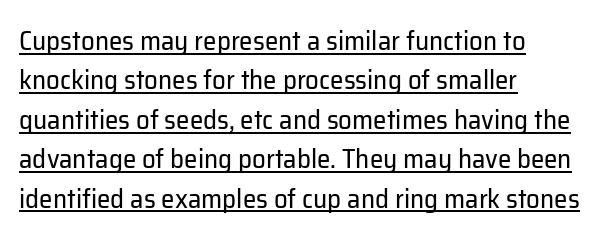
{"italic": "no", "bold": "no", "underline": "yes", "align": "left", "line_spacing": "normal", "line_spacing_ratio": 1.46, "letter_spacing": "normal", "letter_spacing_em": 0.0, "glyph_px": 27}
